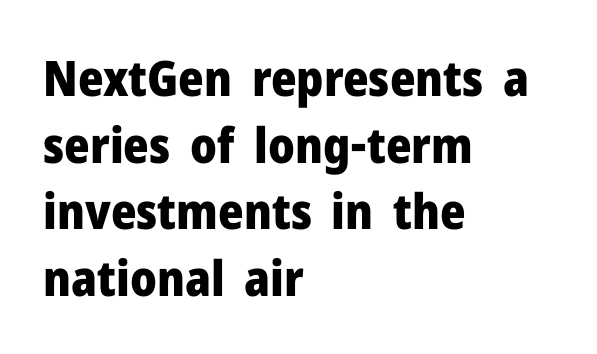
{"serif": "no", "italic": "no", "bold": "yes", "weight": "heavy", "width": "normal", "stroke_contrast": "low", "x_height": "medium", "monospaced": "no", "underline": "no", "align": "left", "line_spacing": "normal", "line_spacing_ratio": 1.36, "letter_spacing": "normal", "letter_spacing_em": 0.0, "glyph_px": 49}
